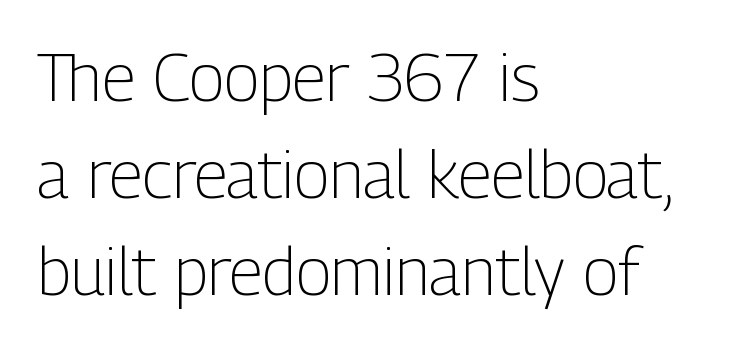
The image shows 66 px light, condensed sans-serif type, upright; set left-aligned, normal line spacing (1.47x), normal letter spacing, not underlined; low stroke contrast and a medium x-height.
